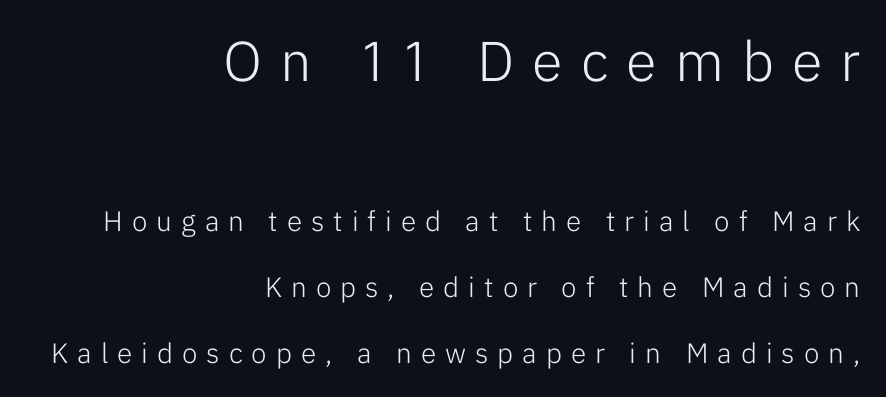
{"serif": "no", "italic": "no", "bold": "no", "weight": "light", "width": "normal", "stroke_contrast": "low", "x_height": "medium", "monospaced": "no", "underline": "no", "align": "right", "line_spacing": "loose", "line_spacing_ratio": 2.36, "letter_spacing": "wide", "letter_spacing_em": 0.32, "larger_block": "first", "size_ratio": 2.0, "glyph_px": 56}
